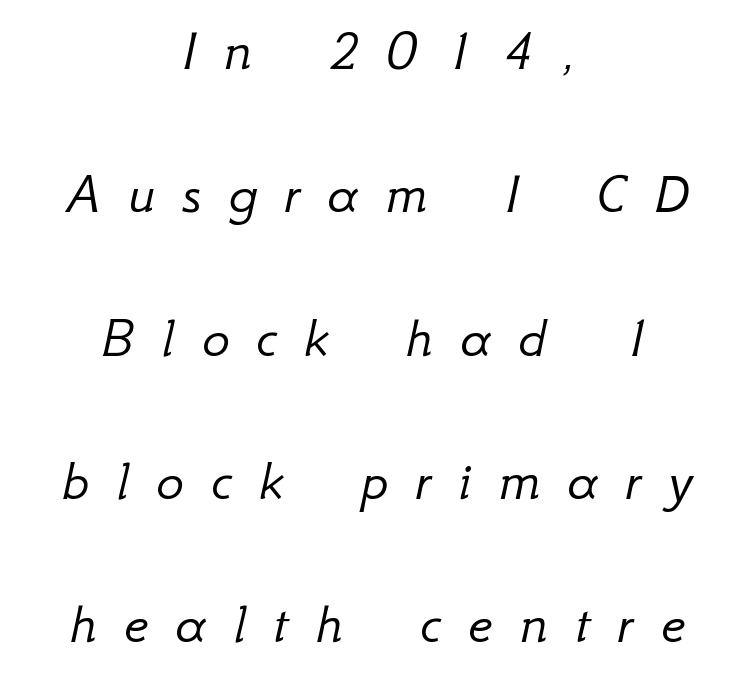
The image shows 58 px light type, italic (leaning right); set centered, loose line spacing (2.47x), unusually wide letter spacing (+0.47 em), not underlined; low stroke contrast and a small x-height.
